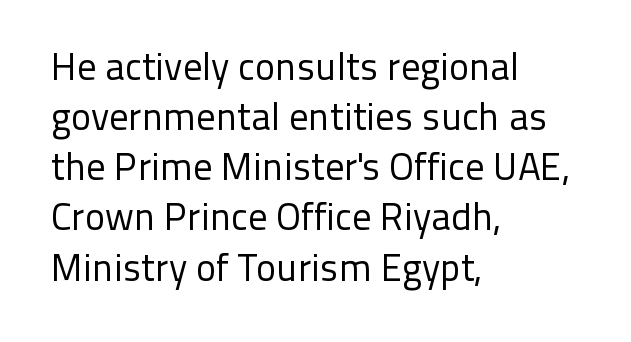
What kind of face is this? One without serifs — a sans. The typesetting does not lean heavy: it is not bold. Alignment: flush left. You could not count columns in this text — the font is proportionally spaced. Successive baselines arrive at the customary interval.
